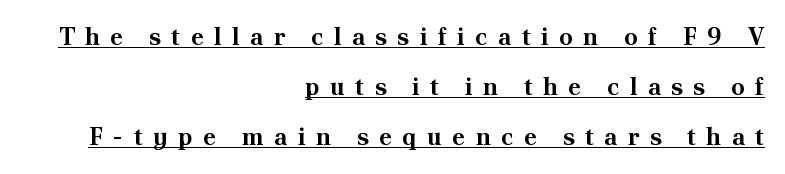
Emphasis by weight is at full strength: bold. The lines are quadded right. The type sits square on the baseline with zero lean. Summary of vertical rhythm: relaxed, with wide interline spacing.
